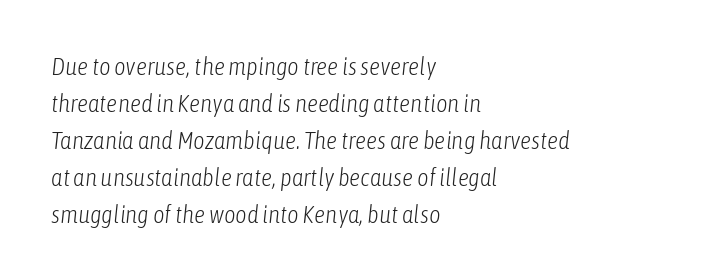
The setting favours the left margin, as ordinary paragraphs usually do. Think standard paragraph weight, or any step lighter than that. The type is set solid horizontally, with unmodified tracking. Words float on clear page, feet unadorned. Style check: oblique. Baseline-to-baseline distance is the conventional proportion of letter height.
